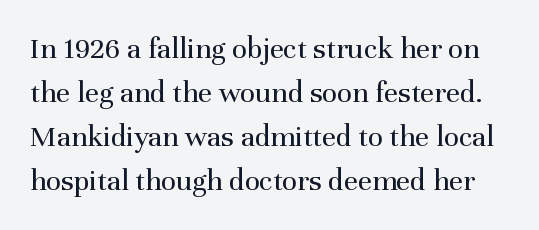
The image shows 31 px regular-weight serif type, upright; set normal line spacing (1.42x), normal letter spacing, not underlined; medium stroke contrast and a medium x-height.
